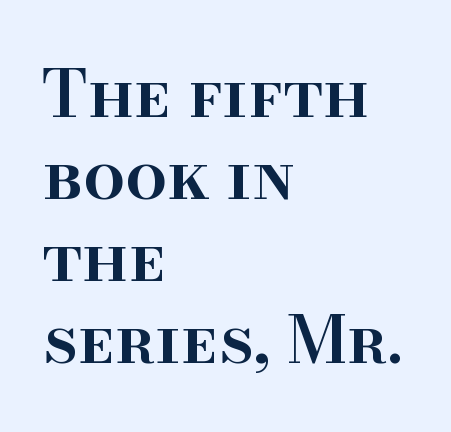
Q: Is the text bold? A: Semi-bold.
Q: Is the text italic (slanted)? A: No, it is upright.
Q: Is the typeface a serif or a sans-serif typeface? A: Serif.
Q: Is the text underlined? A: No.
Q: How is the paragraph aligned? A: Left-aligned.
Q: Is the spacing between letters normal or unusually wide? A: Normal.
Q: Width (condensed, normal, or wide)? A: Normal.
Q: Stroke contrast? A: High.
Q: x-height? A: Small.
Q: Monospaced? A: No.
